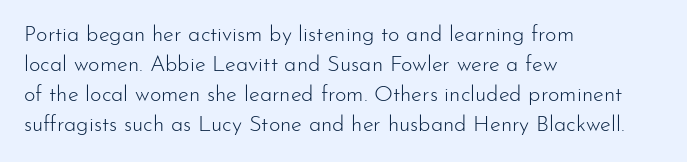
Q: Is the text bold? A: No.
Q: Is the text italic (slanted)? A: No, it is upright.
Q: Is the text underlined? A: No.
Q: How is the paragraph aligned? A: Left-aligned.
Q: Is the spacing between letters normal or unusually wide? A: Normal.
Q: Is the spacing between lines tight, normal or loose? A: Normal.
